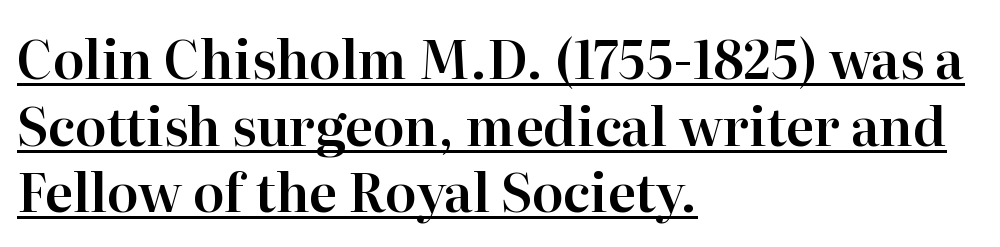
Each letter keeps its own natural width here, so spacing adapts to shape. The passage shown has conventional tracking throughout. Stroke terminals: seriffed. Which margin do the lines hug? The left one — the right edge is uneven.
